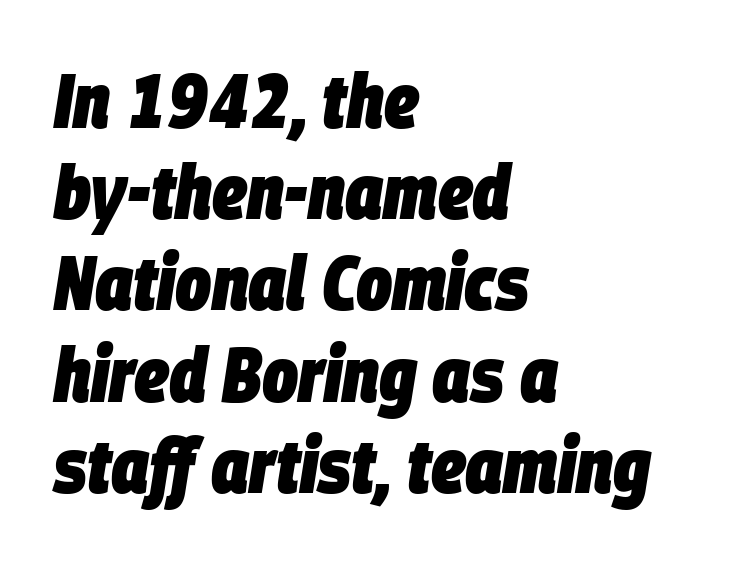
Q: Is the text bold? A: Yes.
Q: Is the text italic (slanted)? A: Yes, it leans right by about 9 degrees.
Q: Is the text underlined? A: No.
Q: How is the paragraph aligned? A: Left-aligned.
Q: Is the spacing between letters normal or unusually wide? A: Normal.
Q: Width (condensed, normal, or wide)? A: Condensed.
Q: Stroke contrast? A: Low.
Q: x-height? A: Large.
Q: Monospaced? A: No.
